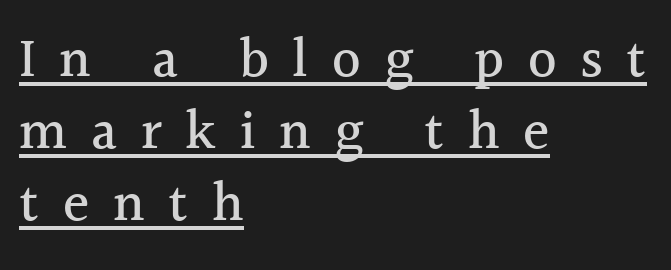
The image shows 55 px serif type, upright; set left-aligned, normal line spacing (1.31x), unusually wide letter spacing (+0.43 em), underlined; a medium x-height.
